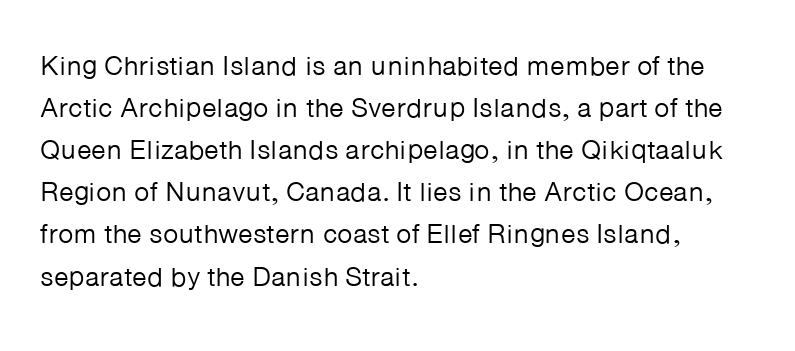
Each new line begins a customary step beneath the previous one. The passage shown is not underscored anywhere. Weight: not bold — regular or lighter. Nope, not italic — everything's standing straight. A classic flush-left, rag-right setting is used for this passage.
